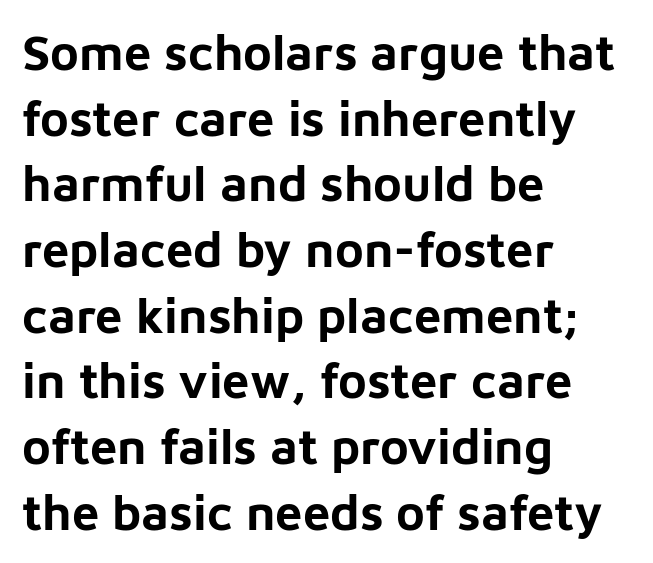
Q: Is the text bold? A: Yes.
Q: Is the text italic (slanted)? A: No, it is upright.
Q: Is the typeface a serif or a sans-serif typeface? A: Sans-serif.
Q: Is the text underlined? A: No.
Q: How is the paragraph aligned? A: Left-aligned.
Q: Is the spacing between letters normal or unusually wide? A: Normal.
Q: Is the spacing between lines tight, normal or loose? A: Normal.
Q: Width (condensed, normal, or wide)? A: Normal.
Q: Stroke contrast? A: Low.
Q: x-height? A: Medium.
Q: Monospaced? A: No.
